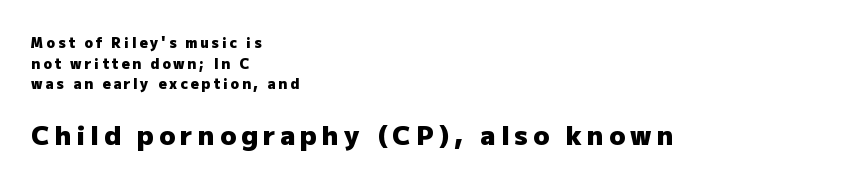
Q: Is the text bold? A: Yes.
Q: Is the text italic (slanted)? A: No, it is upright.
Q: Is the text underlined? A: No.
Q: How is the paragraph aligned? A: Left-aligned.
Q: Is the spacing between letters normal or unusually wide? A: Unusually wide.
Q: Is the spacing between lines tight, normal or loose? A: Normal.
Q: Which block of text is set in a larger size, the first (top) or the second (bottom)? A: The second (bottom) one.
